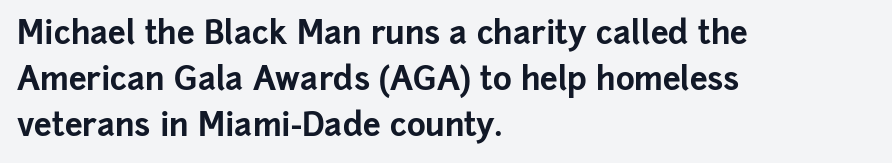
The image shows 32 px bold sans-serif type, upright; set left-aligned, normal line spacing (1.43x), normal letter spacing, not underlined; low stroke contrast and a medium x-height.
